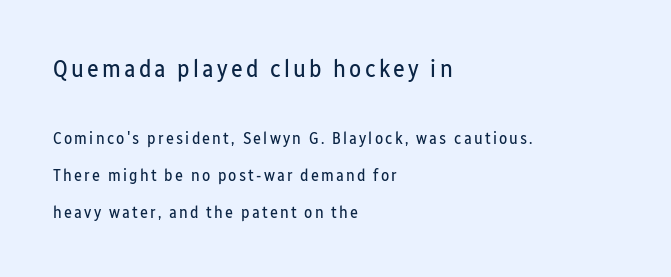
The image shows 25 px text type, upright; set left-aligned, loose line spacing (2.17x), not underlined; the first (top) block is 1.47x larger.
